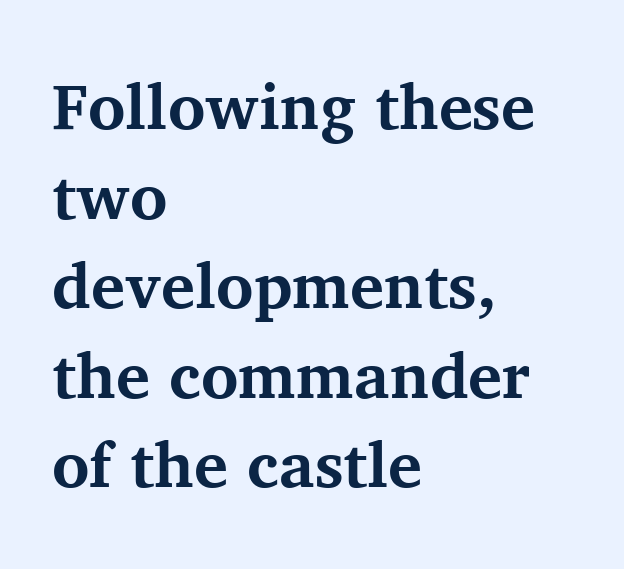
Q: Is the text bold? A: Yes.
Q: Is the text italic (slanted)? A: No, it is upright.
Q: Is the typeface a serif or a sans-serif typeface? A: Serif.
Q: Is the text underlined? A: No.
Q: How is the paragraph aligned? A: Left-aligned.
Q: Is the spacing between letters normal or unusually wide? A: Normal.
Q: Is the spacing between lines tight, normal or loose? A: Normal.
Q: Width (condensed, normal, or wide)? A: Normal.
Q: Stroke contrast? A: Medium.
Q: x-height? A: Medium.
Q: Monospaced? A: No.
